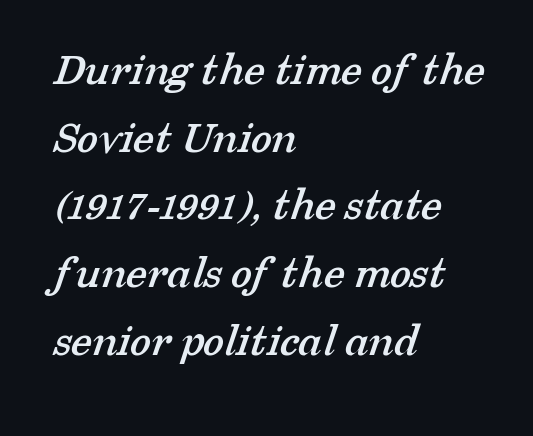
{"serif": "yes", "width": "normal", "stroke_contrast": "low", "x_height": "medium", "monospaced": "no", "underline": "no", "align": "left", "line_spacing": "normal", "line_spacing_ratio": 1.41, "letter_spacing": "normal", "letter_spacing_em": 0.0, "glyph_px": 48}
